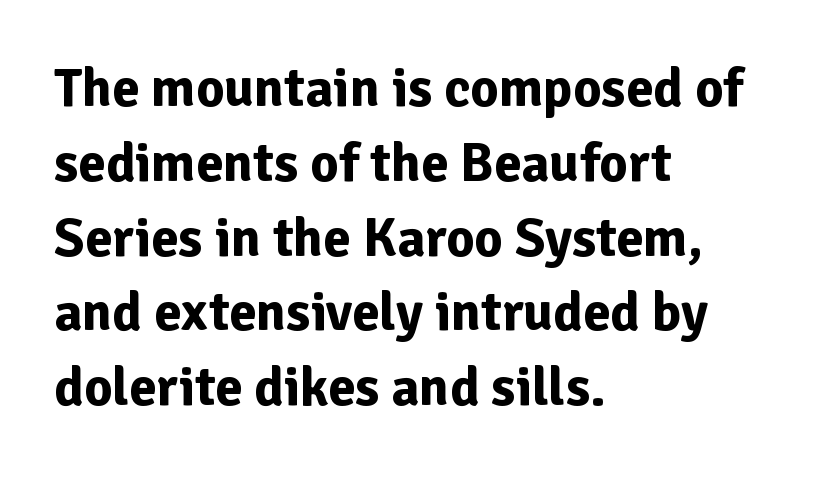
{"serif": "no", "italic": "no", "bold": "yes", "weight": "bold", "width": "normal", "stroke_contrast": "low", "x_height": "medium", "monospaced": "no", "underline": "no", "align": "left", "line_spacing": "normal", "line_spacing_ratio": 1.36, "letter_spacing": "normal", "letter_spacing_em": 0.0, "glyph_px": 55}
